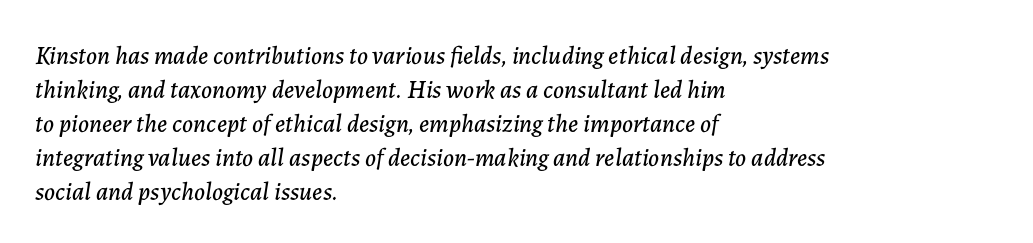
{"italic": "yes", "lean": "right", "slant_degrees": 7, "underline": "no", "align": "left", "line_spacing": "normal", "line_spacing_ratio": 1.36, "letter_spacing": "normal", "letter_spacing_em": 0.0, "glyph_px": 25}
